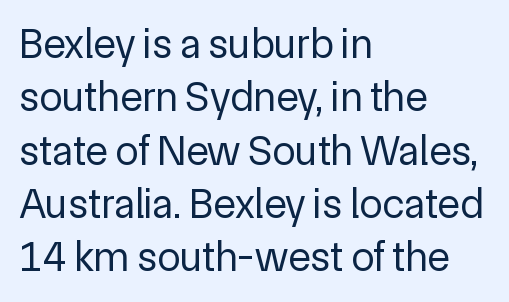
Q: Is the text bold? A: No.
Q: Is the text italic (slanted)? A: No, it is upright.
Q: Is the typeface a serif or a sans-serif typeface? A: Sans-serif.
Q: Is the text underlined? A: No.
Q: How is the paragraph aligned? A: Left-aligned.
Q: Is the spacing between letters normal or unusually wide? A: Normal.
Q: Is the spacing between lines tight, normal or loose? A: Normal.
Q: Width (condensed, normal, or wide)? A: Normal.
Q: x-height? A: Medium.
Q: Monospaced? A: No.
